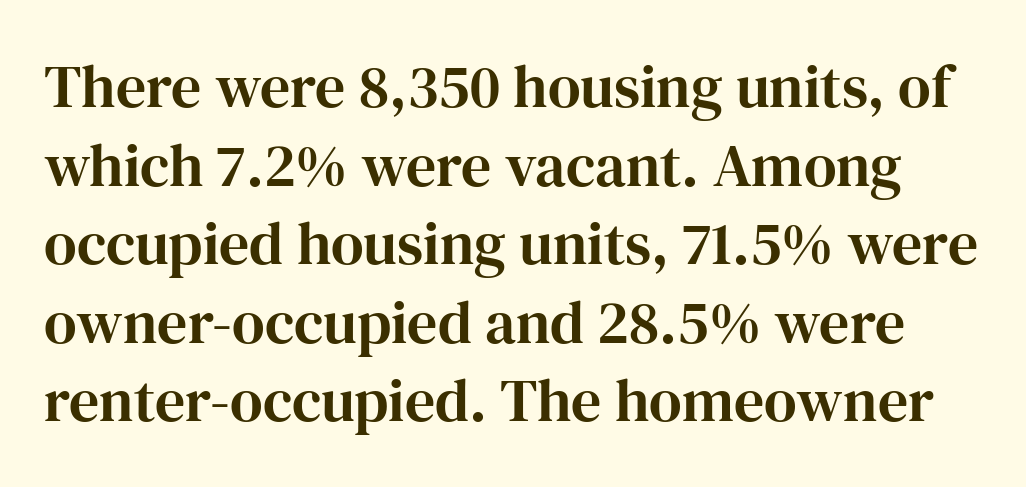
{"serif": "yes", "italic": "no", "width": "normal", "stroke_contrast": "high", "x_height": "medium", "monospaced": "no", "underline": "no", "line_spacing": "normal", "line_spacing_ratio": 1.31, "letter_spacing": "normal", "letter_spacing_em": 0.0, "glyph_px": 60}
